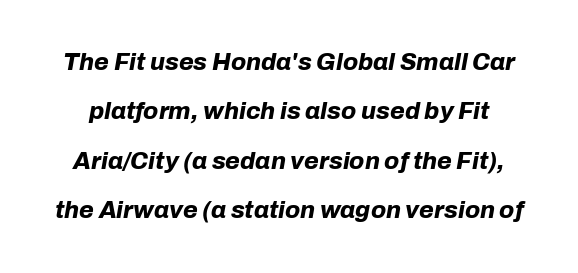
{"italic": "yes", "lean": "right", "slant_degrees": 10, "bold": "yes", "underline": "no", "line_spacing": "loose", "line_spacing_ratio": 2.06, "letter_spacing": "normal", "letter_spacing_em": 0.0, "glyph_px": 24}
